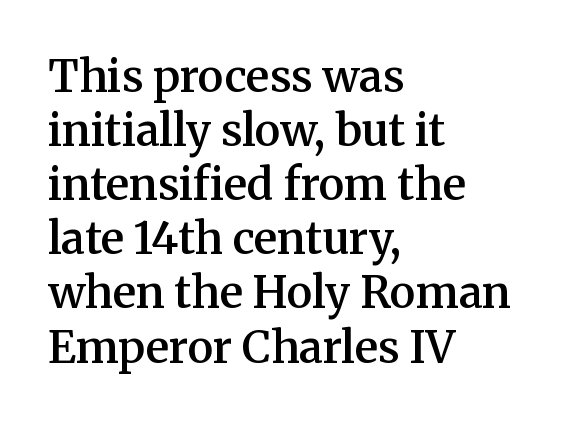
Q: Is the text bold? A: Semi-bold.
Q: Is the text italic (slanted)? A: No, it is upright.
Q: Is the typeface a serif or a sans-serif typeface? A: Serif.
Q: Is the text underlined? A: No.
Q: How is the paragraph aligned? A: Left-aligned.
Q: Is the spacing between letters normal or unusually wide? A: Normal.
Q: Width (condensed, normal, or wide)? A: Normal.
Q: Stroke contrast? A: Medium.
Q: x-height? A: Medium.
Q: Monospaced? A: No.
